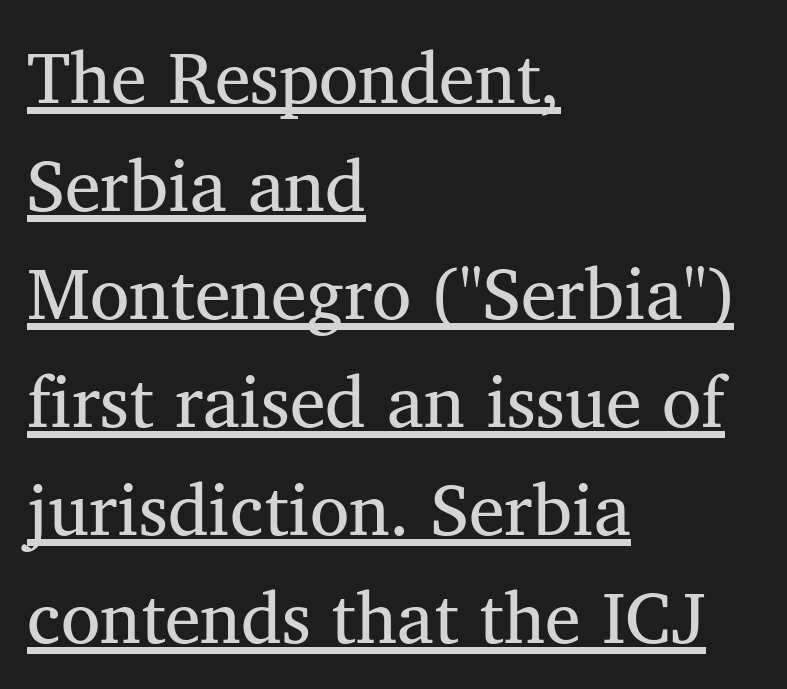
Here the designer chose a conventional face with non-uniform glyph widths. Observe the ordinary spacing: letters are neighbours, not strangers. A continuous stroke trails under the words, as in a hyperlink. The leading is moderate, giving the passage an even texture.
